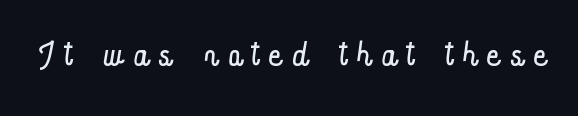
The image shows 51 px light, condensed type; set unusually wide letter spacing (+0.23 em), not underlined; low stroke contrast and a small x-height.
